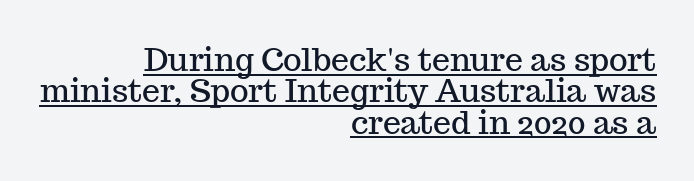
The glyphs in this specimen are seriffed. Note the varied advance widths — an 'i' is clearly narrower than an 'm'. Layout note: lines flush right. Students, observe: this is what under-led, compact text looks like. Nope, not italic — everything's standing straight. Inter-character spacing is left at the font's built-in metrics.
